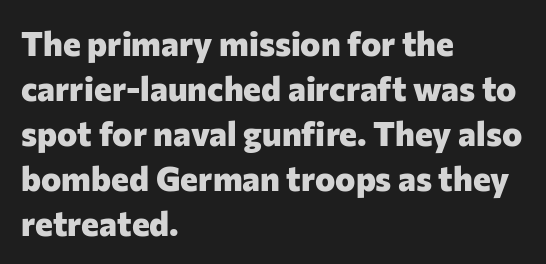
The image shows 34 px heavy sans-serif type, upright; set left-aligned, normal line spacing (1.32x), normal letter spacing, not underlined; low stroke contrast and a medium x-height.
